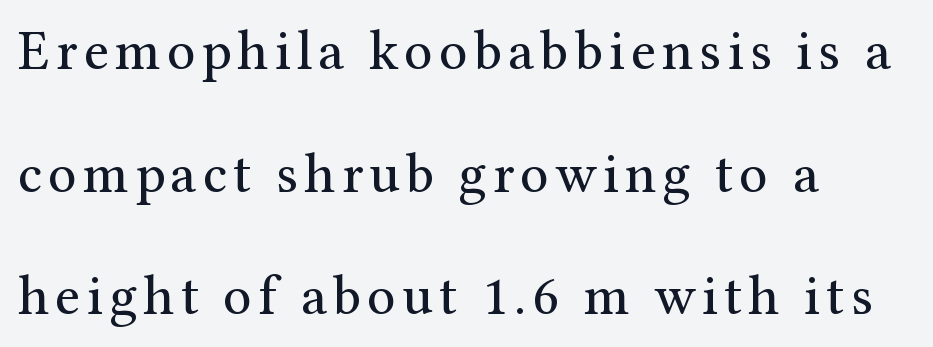
Honestly, there is no underline to notice here at all. Weight: in the light-to-regular range. You could not count columns in this text — the font is proportionally spaced. You can tell from the footed stems that serif type was used. The font's upright variant was chosen for this text.
